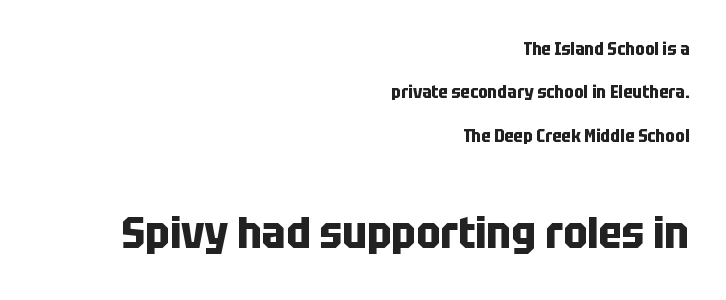
Q: Is the text bold? A: Yes.
Q: Is the text italic (slanted)? A: No, it is upright.
Q: Is the typeface a serif or a sans-serif typeface? A: Sans-serif.
Q: Is the text underlined? A: No.
Q: How is the paragraph aligned? A: Right-aligned.
Q: Is the spacing between letters normal or unusually wide? A: Normal.
Q: Is the spacing between lines tight, normal or loose? A: Loose.
Q: Which block of text is set in a larger size, the first (top) or the second (bottom)? A: The second (bottom) one.
Q: Width (condensed, normal, or wide)? A: Condensed.
Q: Stroke contrast? A: Low.
Q: x-height? A: Large.
Q: Monospaced? A: No.
